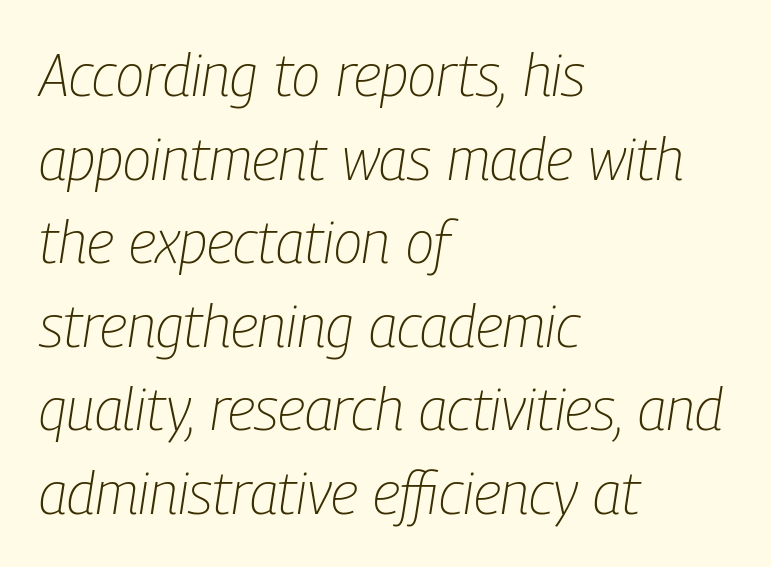
{"italic": "yes", "lean": "right", "slant_degrees": 9, "bold": "no", "weight": "light", "width": "condensed", "stroke_contrast": "low", "x_height": "medium", "monospaced": "no", "underline": "no", "align": "left", "line_spacing": "normal", "line_spacing_ratio": 1.44, "letter_spacing": "normal", "letter_spacing_em": 0.0, "glyph_px": 58}
